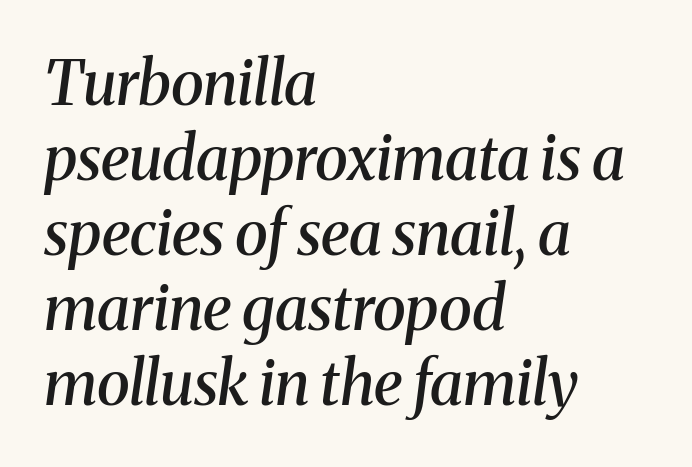
Q: Is the text bold? A: Semi-bold.
Q: Is the text italic (slanted)? A: Yes, it leans right by about 8 degrees.
Q: Is the typeface a serif or a sans-serif typeface? A: Serif.
Q: Is the text underlined? A: No.
Q: How is the paragraph aligned? A: Left-aligned.
Q: Is the spacing between letters normal or unusually wide? A: Normal.
Q: Width (condensed, normal, or wide)? A: Normal.
Q: Stroke contrast? A: Medium.
Q: x-height? A: Medium.
Q: Monospaced? A: No.
